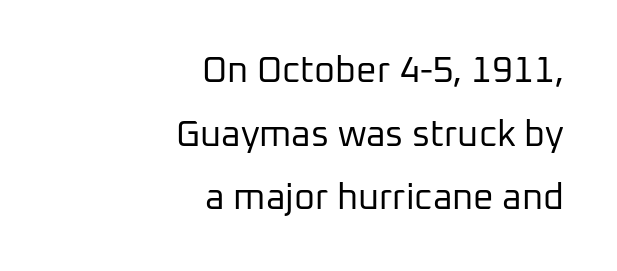
{"serif": "no", "italic": "no", "bold": "no", "weight": "regular", "width": "normal", "stroke_contrast": "low", "x_height": "medium", "monospaced": "no", "underline": "no", "align": "right", "line_spacing_ratio": 1.77, "letter_spacing": "normal", "letter_spacing_em": 0.0, "glyph_px": 36}
